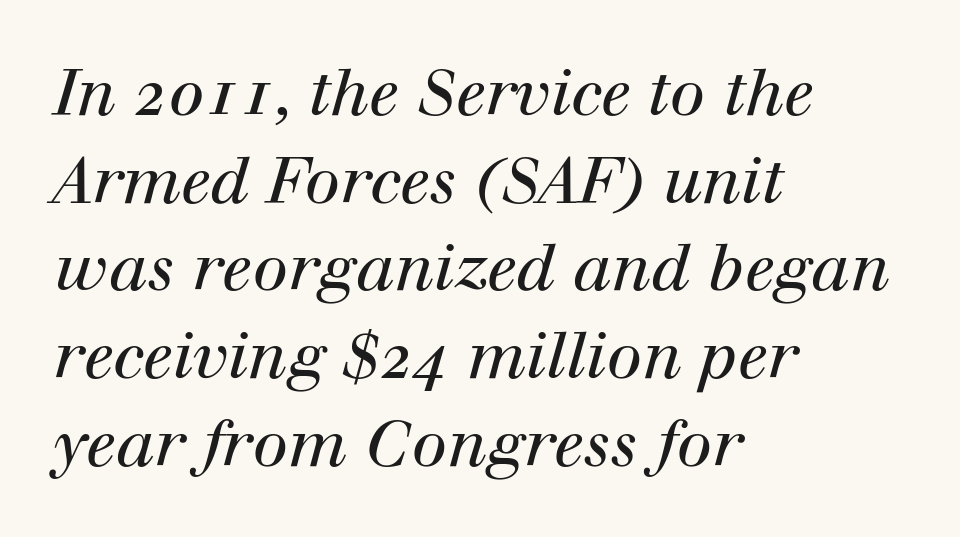
Horizontally, the lines are justified to the leading edge only. Underline: absent. A serif font was chosen for this passage. The gaps between neighbouring characters are ordinary and unremarkable. Reading down the column, the eye jumps a familiar distance to each next line.
